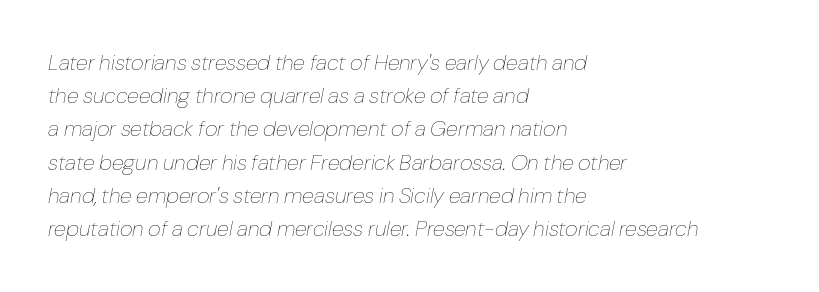
Short note: letters normally spaced. This sample is left-justified, so line endings fall wherever the words run out. No word sits above an underline. Quick note: italic. Weight: not bold — regular or lighter.
